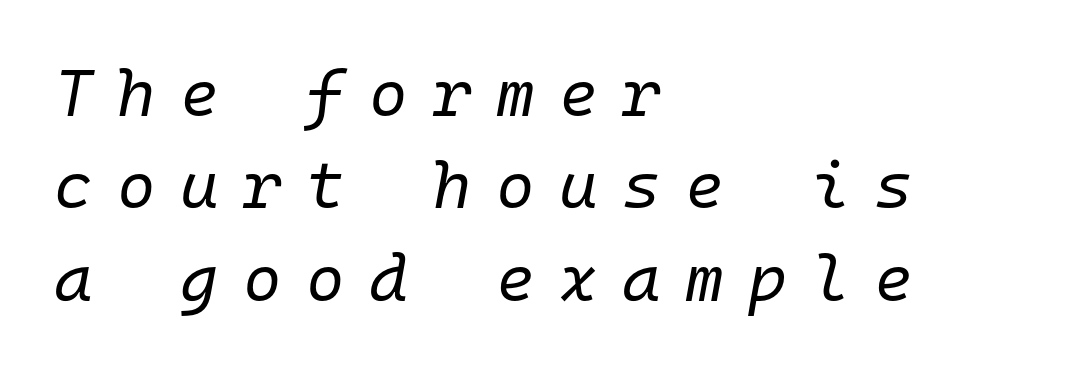
{"italic": "yes", "lean": "right", "slant_degrees": 10, "bold": "no", "weight": "regular", "width": "normal", "stroke_contrast": "low", "x_height": "medium", "monospaced": "yes", "underline": "no", "align": "left", "line_spacing": "normal", "line_spacing_ratio": 1.4, "letter_spacing": "wide", "letter_spacing_em": 0.37, "glyph_px": 66}
